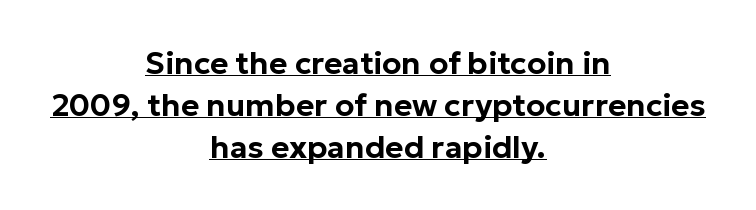
Q: Is the text italic (slanted)? A: No, it is upright.
Q: Is the typeface a serif or a sans-serif typeface? A: Sans-serif.
Q: Is the text underlined? A: Yes.
Q: How is the paragraph aligned? A: Centered.
Q: Is the spacing between letters normal or unusually wide? A: Normal.
Q: Is the spacing between lines tight, normal or loose? A: Normal.
Q: Width (condensed, normal, or wide)? A: Normal.
Q: Stroke contrast? A: Low.
Q: x-height? A: Medium.
Q: Monospaced? A: No.
